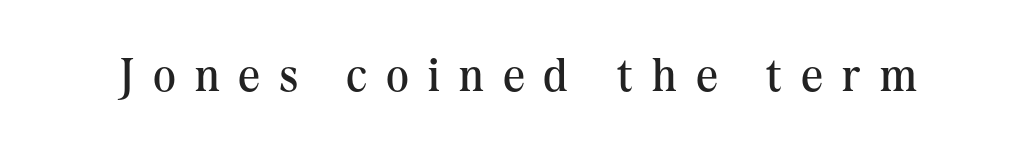
The image shows 47 px regular-weight serif type, upright; set unusually wide letter spacing (+0.42 em), not underlined; medium stroke contrast and a medium x-height.
